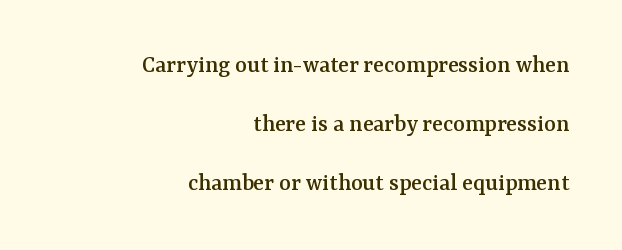
Q: Is the text italic (slanted)? A: No, it is upright.
Q: Is the text underlined? A: No.
Q: How is the paragraph aligned? A: Right-aligned.
Q: Is the spacing between letters normal or unusually wide? A: Normal.
Q: Is the spacing between lines tight, normal or loose? A: Loose.
